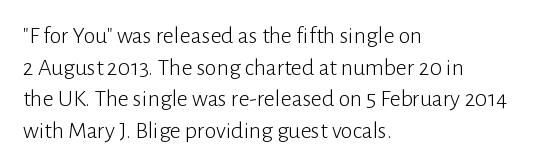
{"italic": "no", "bold": "no", "underline": "no", "align": "left", "line_spacing": "normal", "line_spacing_ratio": 1.32, "letter_spacing": "normal", "letter_spacing_em": 0.0, "glyph_px": 24}
